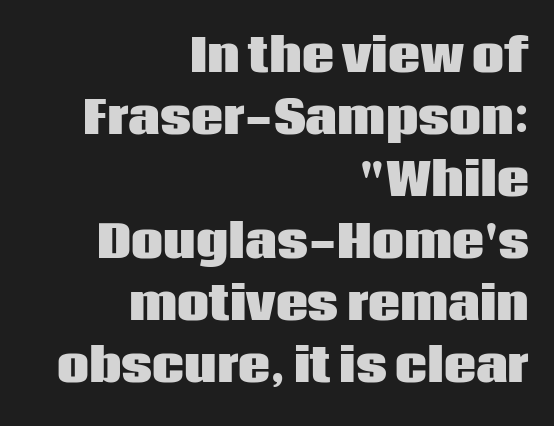
Q: Is the text bold? A: Yes.
Q: Is the text italic (slanted)? A: No, it is upright.
Q: Is the typeface a serif or a sans-serif typeface? A: Sans-serif.
Q: Is the text underlined? A: No.
Q: How is the paragraph aligned? A: Right-aligned.
Q: Is the spacing between letters normal or unusually wide? A: Normal.
Q: Is the spacing between lines tight, normal or loose? A: Normal.
Q: Width (condensed, normal, or wide)? A: Normal.
Q: Stroke contrast? A: Low.
Q: x-height? A: Large.
Q: Monospaced? A: No.
